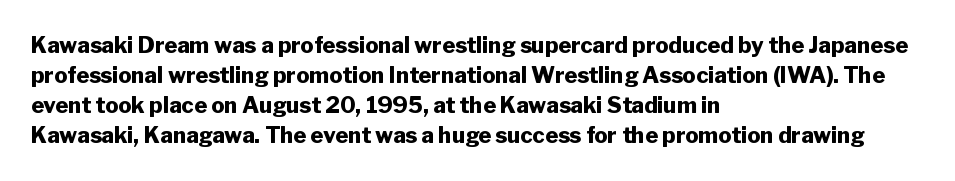
Q: Is the text bold? A: Yes.
Q: Is the text italic (slanted)? A: No, it is upright.
Q: Is the text underlined? A: No.
Q: How is the paragraph aligned? A: Left-aligned.
Q: Is the spacing between letters normal or unusually wide? A: Normal.
Q: Is the spacing between lines tight, normal or loose? A: Normal.
